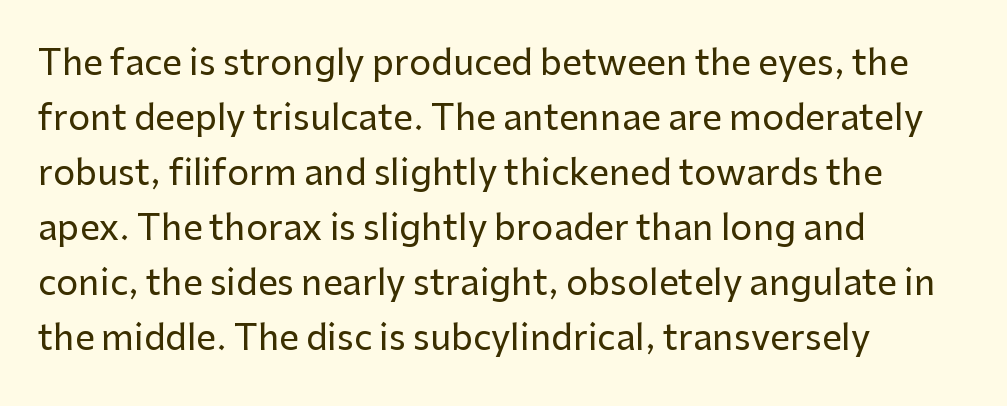
Q: Is the text italic (slanted)? A: No, it is upright.
Q: Is the typeface a serif or a sans-serif typeface? A: Sans-serif.
Q: Is the text underlined? A: No.
Q: How is the paragraph aligned? A: Left-aligned.
Q: Is the spacing between letters normal or unusually wide? A: Normal.
Q: Is the spacing between lines tight, normal or loose? A: Normal.
Q: Width (condensed, normal, or wide)? A: Normal.
Q: Stroke contrast? A: Low.
Q: x-height? A: Medium.
Q: Monospaced? A: No.
